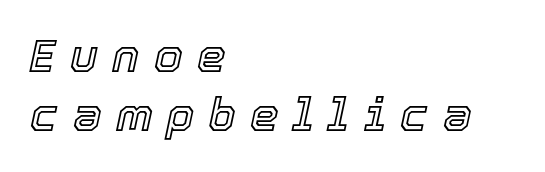
{"italic": "yes", "lean": "right", "slant_degrees": 12, "width": "normal", "x_height": "medium", "monospaced": "no", "underline": "no", "align": "left", "line_spacing": "normal", "line_spacing_ratio": 1.29, "letter_spacing": "wide", "letter_spacing_em": 0.31, "glyph_px": 46}
